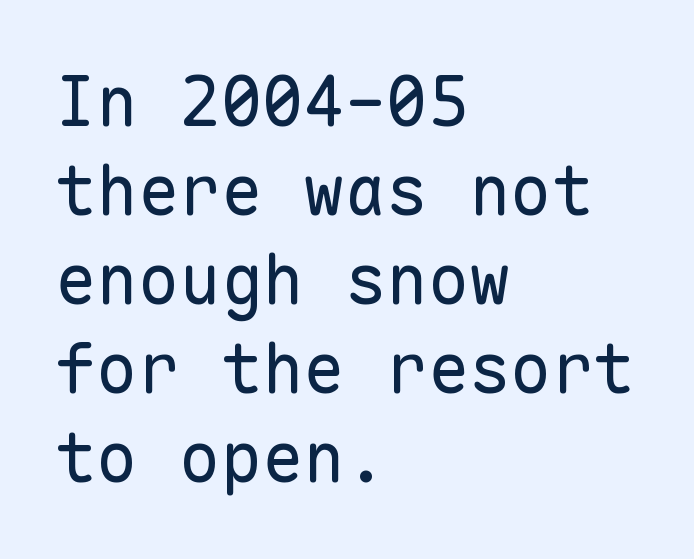
{"serif": "no", "italic": "no", "bold": "no", "weight": "regular", "width": "normal", "stroke_contrast": "low", "x_height": "medium", "monospaced": "yes", "underline": "no", "align": "left", "line_spacing": "normal", "line_spacing_ratio": 1.29, "letter_spacing": "normal", "letter_spacing_em": 0.0, "glyph_px": 69}
